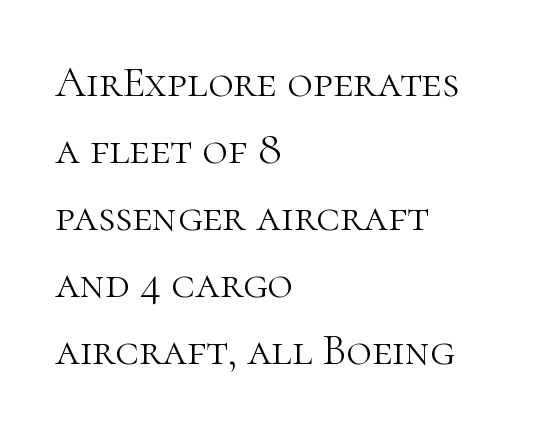
{"serif": "yes", "italic": "no", "bold": "no", "weight": "light", "width": "normal", "stroke_contrast": "high", "x_height": "medium", "monospaced": "no", "underline": "no", "align": "left", "line_spacing": "normal", "line_spacing_ratio": 1.52, "letter_spacing": "normal", "letter_spacing_em": 0.0, "glyph_px": 44}
